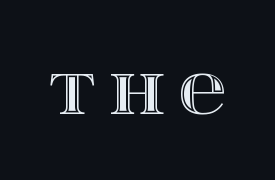
The image shows 66 px wide type, upright; set unusually wide letter spacing (+0.2 em), not underlined; a large x-height.
